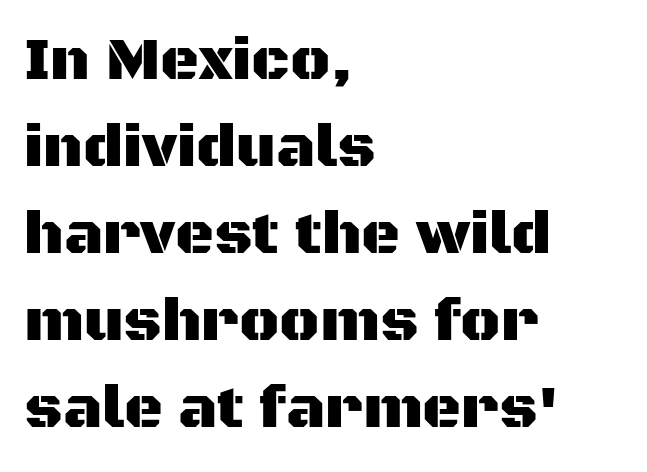
Q: Is the text italic (slanted)? A: No, it is upright.
Q: Is the typeface a serif or a sans-serif typeface? A: Sans-serif.
Q: Is the text underlined? A: No.
Q: How is the paragraph aligned? A: Left-aligned.
Q: Is the spacing between letters normal or unusually wide? A: Normal.
Q: Is the spacing between lines tight, normal or loose? A: Normal.
Q: Width (condensed, normal, or wide)? A: Normal.
Q: Stroke contrast? A: Medium.
Q: x-height? A: Large.
Q: Monospaced? A: No.
